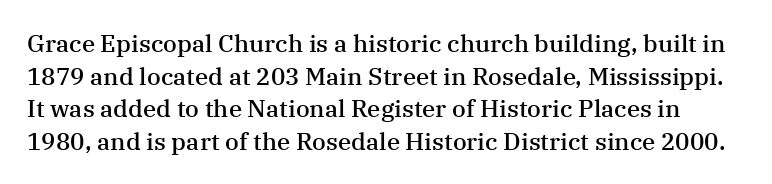
The image shows 24 px text type, upright; set normal line spacing (1.36x), normal letter spacing, not underlined.
